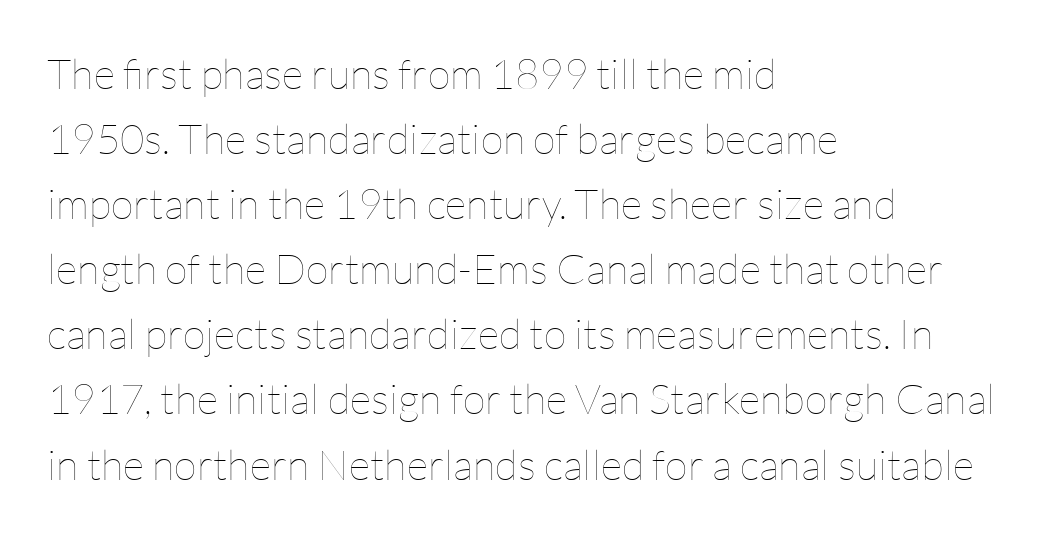
The image shows 42 px thin type, upright; set left-aligned, normal line spacing (1.55x), normal letter spacing, not underlined; low stroke contrast and a medium x-height.
